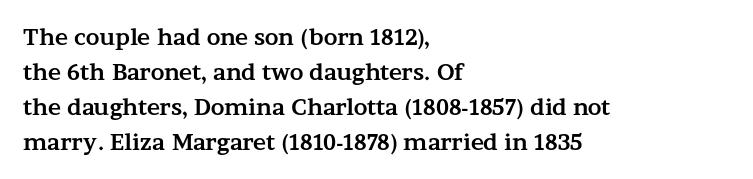
Q: Is the text bold? A: Yes.
Q: Is the text italic (slanted)? A: No, it is upright.
Q: Is the text underlined? A: No.
Q: How is the paragraph aligned? A: Left-aligned.
Q: Is the spacing between letters normal or unusually wide? A: Normal.
Q: Is the spacing between lines tight, normal or loose? A: Normal.
